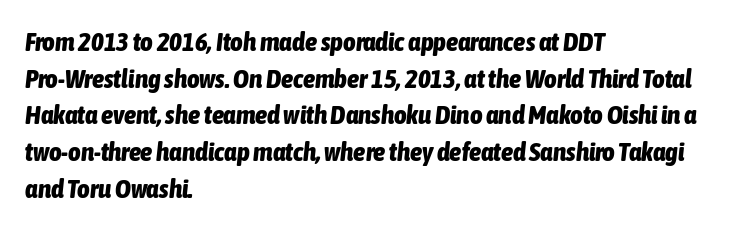
Q: Is the text bold? A: Yes.
Q: Is the text italic (slanted)? A: Yes, it leans right by about 6 degrees.
Q: Is the text underlined? A: No.
Q: How is the paragraph aligned? A: Left-aligned.
Q: Is the spacing between letters normal or unusually wide? A: Normal.
Q: Is the spacing between lines tight, normal or loose? A: Normal.
